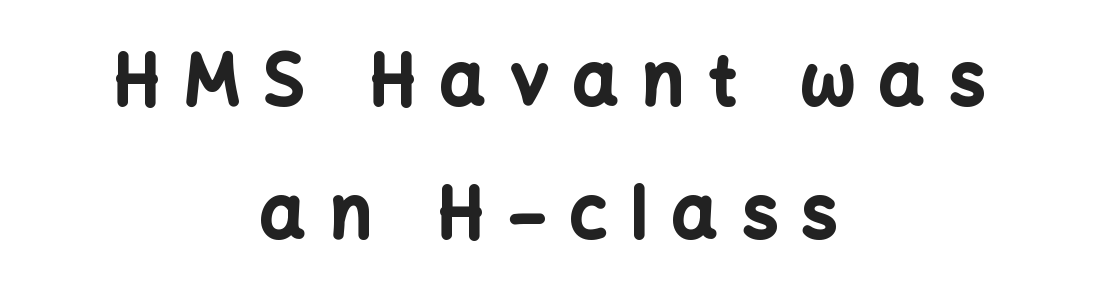
Q: Is the text bold? A: Yes.
Q: Is the text italic (slanted)? A: No, it is upright.
Q: Is the typeface a serif or a sans-serif typeface? A: Sans-serif.
Q: Is the text underlined? A: No.
Q: How is the paragraph aligned? A: Centered.
Q: Is the spacing between letters normal or unusually wide? A: Unusually wide.
Q: Width (condensed, normal, or wide)? A: Normal.
Q: Stroke contrast? A: Low.
Q: x-height? A: Medium.
Q: Monospaced? A: No.
